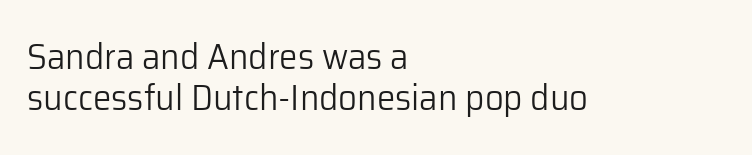
Q: Is the text bold? A: No.
Q: Is the text italic (slanted)? A: No, it is upright.
Q: Is the typeface a serif or a sans-serif typeface? A: Sans-serif.
Q: Is the text underlined? A: No.
Q: How is the paragraph aligned? A: Left-aligned.
Q: Is the spacing between letters normal or unusually wide? A: Normal.
Q: Is the spacing between lines tight, normal or loose? A: Tight.
Q: Width (condensed, normal, or wide)? A: Normal.
Q: Stroke contrast? A: Low.
Q: x-height? A: Medium.
Q: Monospaced? A: No.
